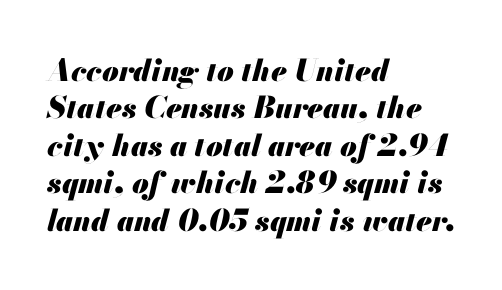
This rendering uses left alignment, leaving the right contour irregular. Words appear dense and cohesive because spacing is normal. Slanted lettering throughout. Reading down the column, the eye jumps a familiar distance to each next line.
